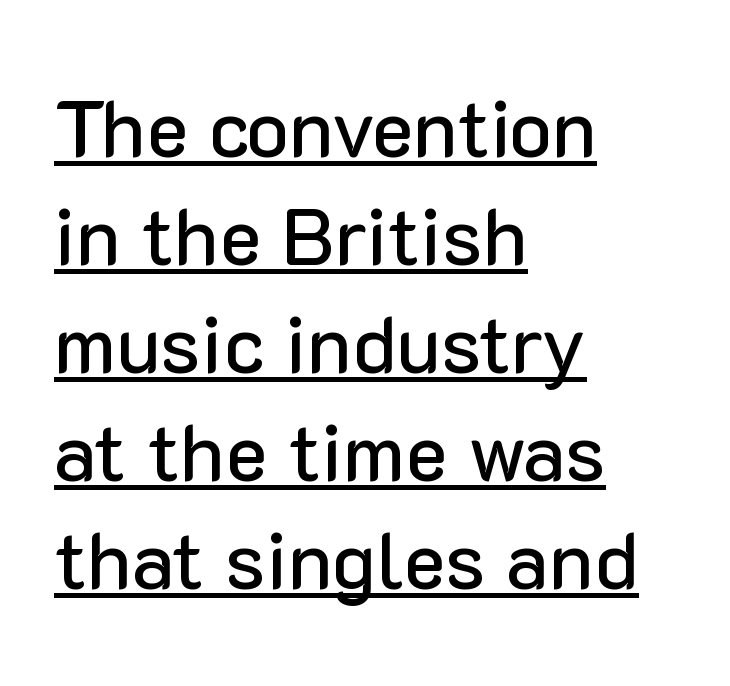
{"serif": "no", "italic": "no", "width": "normal", "stroke_contrast": "low", "x_height": "medium", "monospaced": "no", "underline": "yes", "align": "left", "line_spacing": "normal", "line_spacing_ratio": 1.35, "letter_spacing": "normal", "letter_spacing_em": 0.0, "glyph_px": 80}
